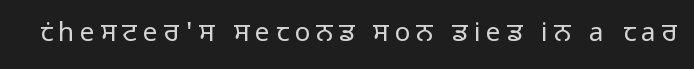
{"italic": "no", "bold": "no", "underline": "no", "letter_spacing": "wide", "letter_spacing_em": 0.23, "glyph_px": 26}
